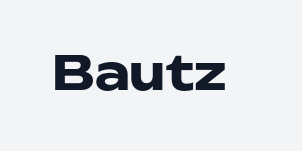
{"serif": "no", "italic": "no", "bold": "yes", "weight": "heavy", "width": "wide", "stroke_contrast": "low", "x_height": "medium", "monospaced": "no", "underline": "no", "letter_spacing": "normal", "letter_spacing_em": 0.0, "glyph_px": 47}
